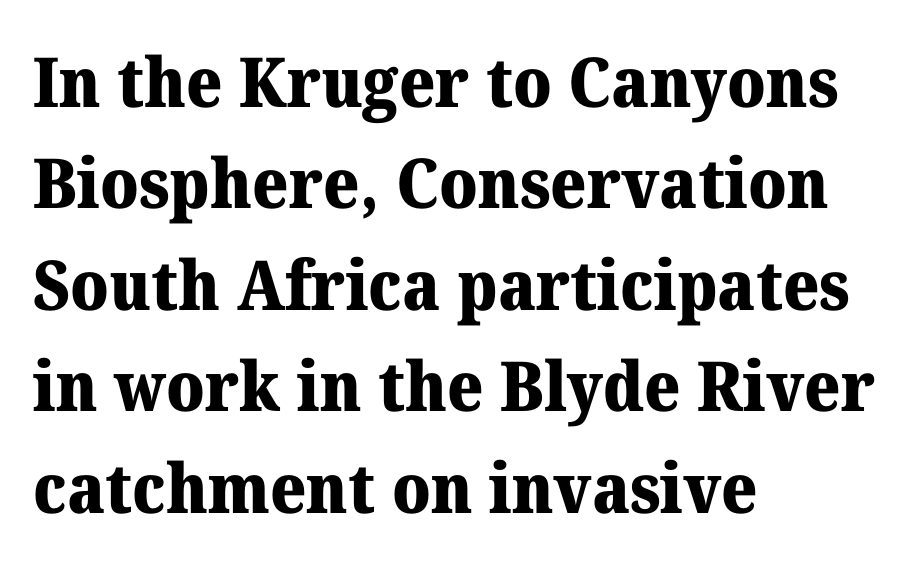
A roman cut, with each character standing at attention. Unlike a clean sans, this face finishes its strokes with serifs. Pretty heavy lettering here — definitely bold. Line beginnings align vertically; line endings do not.
